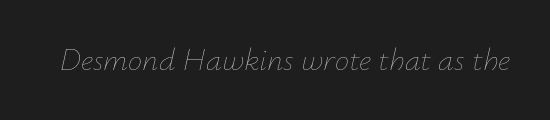
The image shows 32 px thin type, italic (leaning right); set normal letter spacing, not underlined; low stroke contrast and a small x-height.
